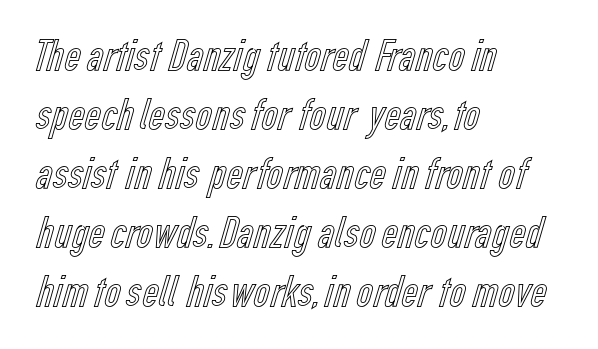
The image shows 45 px condensed type; set left-aligned, normal line spacing (1.31x), normal letter spacing, not underlined; a medium x-height.
